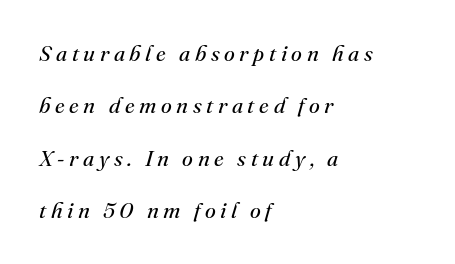
The passage shown leans; its letterforms are oblique. The passage shown is not bold in any degree. How would I describe the line gaps? Wide and relaxed. Has an underline been added? It has not.
